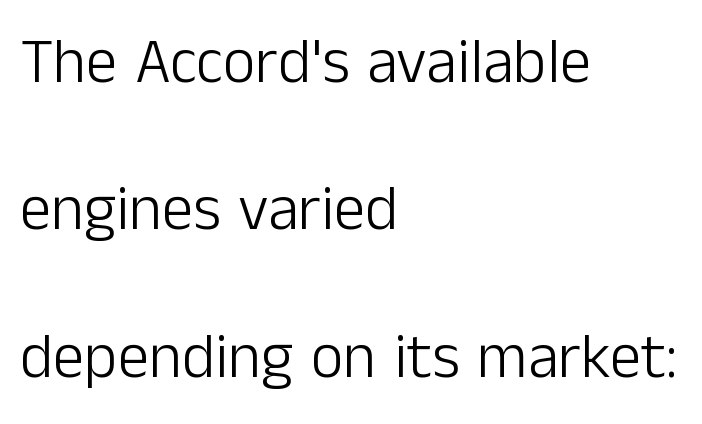
{"serif": "no", "italic": "no", "bold": "no", "weight": "light", "width": "normal", "stroke_contrast": "low", "x_height": "medium", "monospaced": "no", "underline": "no", "align": "left", "line_spacing": "loose", "line_spacing_ratio": 2.34, "letter_spacing": "normal", "letter_spacing_em": 0.0, "glyph_px": 63}
